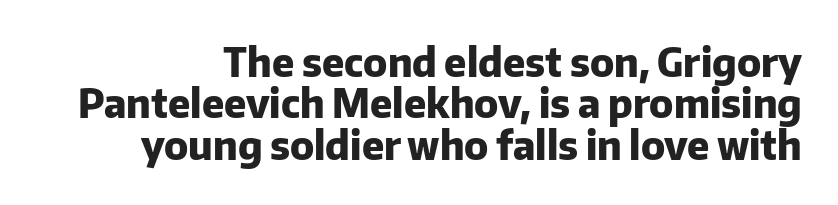
{"serif": "no", "italic": "no", "bold": "yes", "weight": "heavy", "width": "normal", "stroke_contrast": "low", "x_height": "medium", "monospaced": "no", "underline": "no", "line_spacing": "tight", "line_spacing_ratio": 1.06, "letter_spacing": "normal", "letter_spacing_em": 0.0, "glyph_px": 39}
